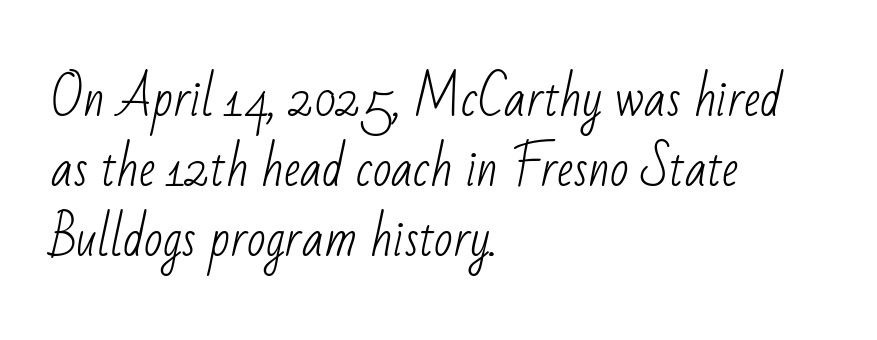
{"serif": "no", "bold": "no", "weight": "light", "width": "condensed", "stroke_contrast": "low", "x_height": "small", "monospaced": "no", "underline": "no", "align": "left", "line_spacing": "normal", "line_spacing_ratio": 1.43, "letter_spacing": "normal", "letter_spacing_em": 0.0, "glyph_px": 49}
